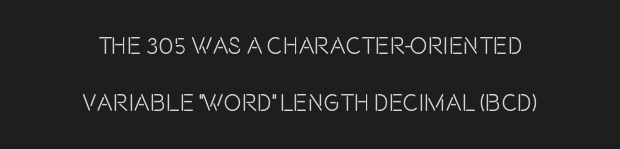
{"italic": "no", "underline": "no", "align": "center", "line_spacing": "loose", "line_spacing_ratio": 2.38, "letter_spacing": "normal", "letter_spacing_em": 0.0, "glyph_px": 24}
